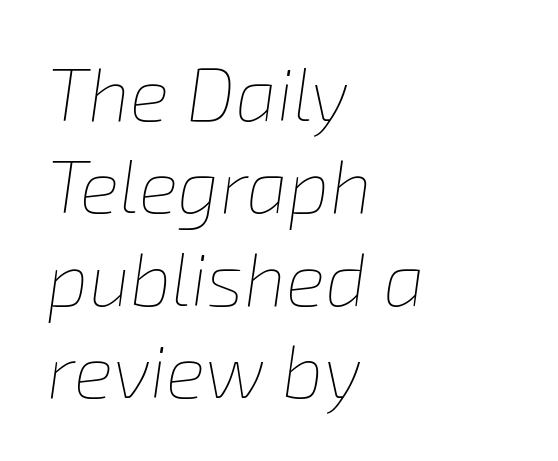
{"italic": "yes", "lean": "right", "slant_degrees": 8, "bold": "no", "weight": "thin", "width": "normal", "stroke_contrast": "low", "x_height": "medium", "monospaced": "no", "underline": "no", "align": "left", "line_spacing": "normal", "line_spacing_ratio": 1.25, "letter_spacing": "normal", "letter_spacing_em": 0.0, "glyph_px": 74}
